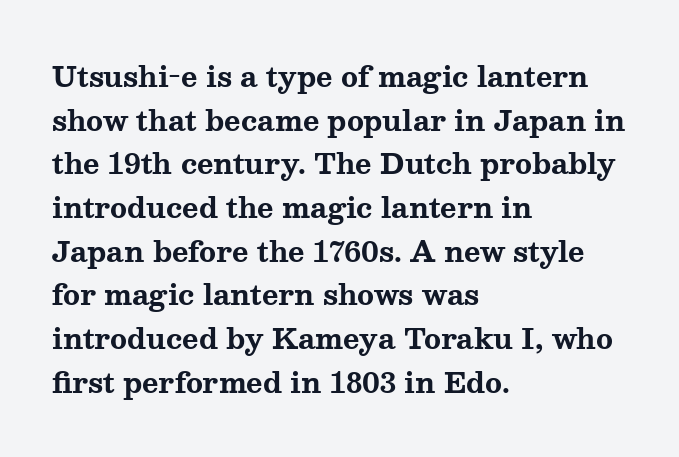
The image shows 28 px bold, wide serif type, upright; set left-aligned, normal line spacing (1.56x), normal letter spacing, not underlined; medium stroke contrast and a medium x-height.
